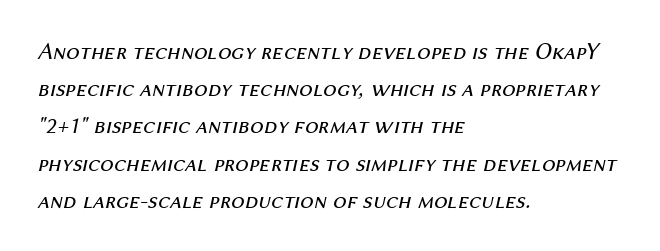
{"italic": "yes", "lean": "right", "slant_degrees": 12, "bold": "no", "underline": "no", "align": "left", "line_spacing": "normal", "line_spacing_ratio": 1.55, "letter_spacing": "normal", "letter_spacing_em": 0.0, "glyph_px": 24}
